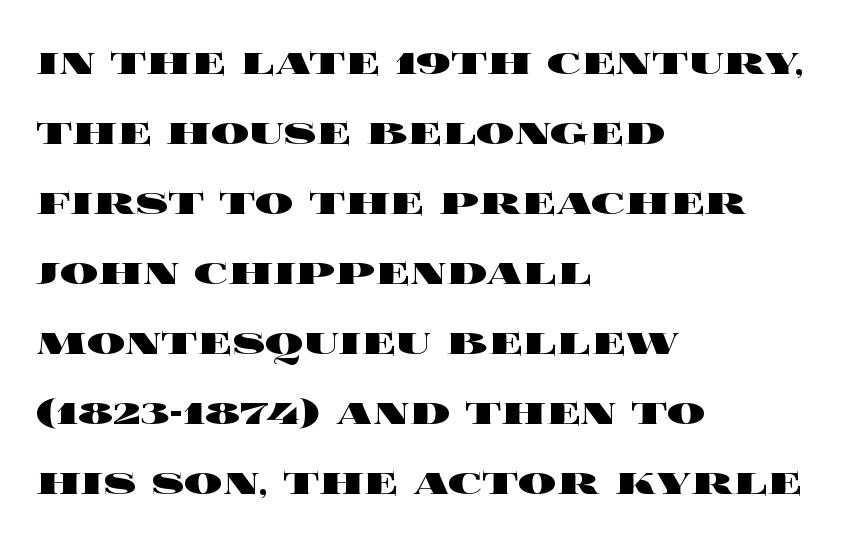
{"italic": "no", "bold": "yes", "weight": "heavy", "width": "wide", "x_height": "large", "monospaced": "no", "underline": "no", "align": "left", "line_spacing": "normal", "line_spacing_ratio": 1.46, "letter_spacing": "normal", "letter_spacing_em": 0.0, "glyph_px": 48}
